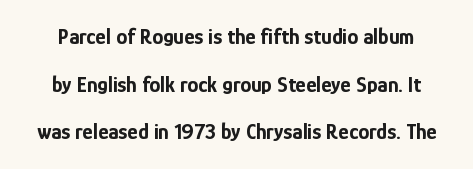
{"italic": "no", "bold": "yes", "underline": "no", "line_spacing": "loose", "line_spacing_ratio": 2.16, "letter_spacing": "normal", "letter_spacing_em": 0.0, "glyph_px": 22}
